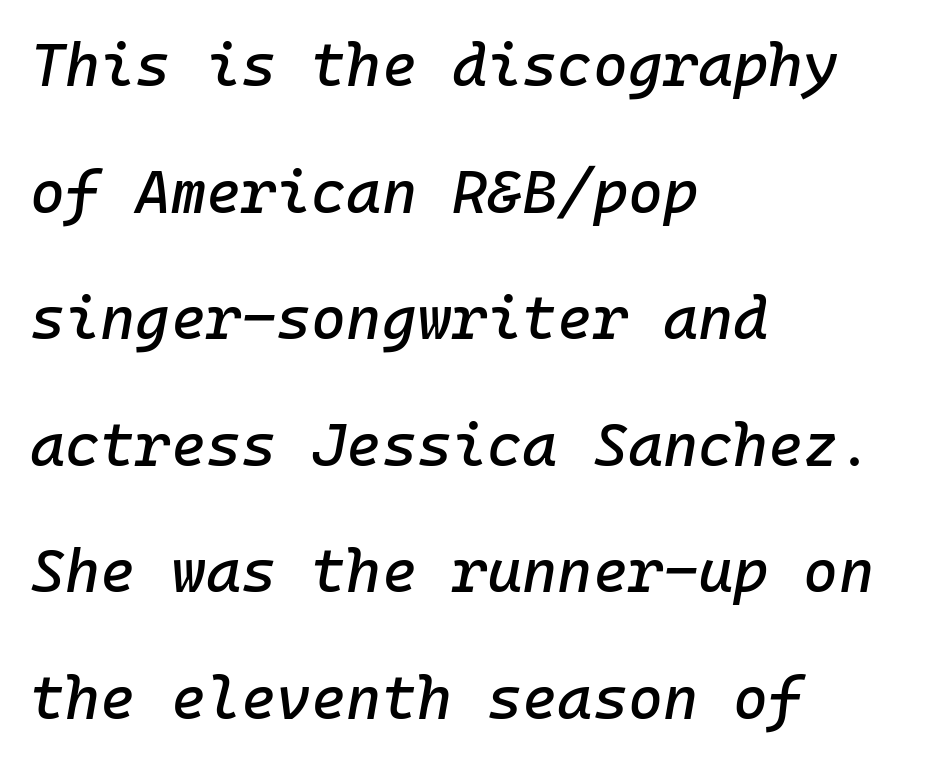
{"italic": "yes", "lean": "right", "slant_degrees": 10, "width": "normal", "stroke_contrast": "low", "x_height": "medium", "monospaced": "yes", "underline": "no", "align": "left", "line_spacing": "loose", "line_spacing_ratio": 2.11, "letter_spacing": "normal", "letter_spacing_em": 0.0, "glyph_px": 60}
